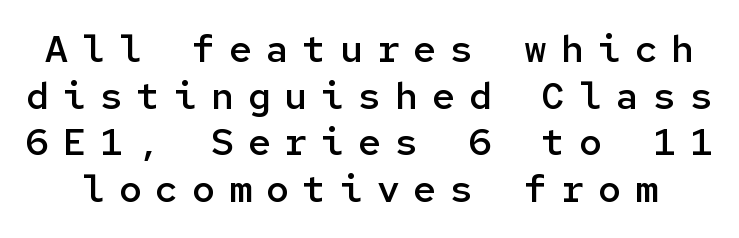
The image shows 38 px semibold sans-serif type, upright, monospaced; set line spacing 1.23x, unusually wide letter spacing (+0.37 em), not underlined; low stroke contrast and a medium x-height.
